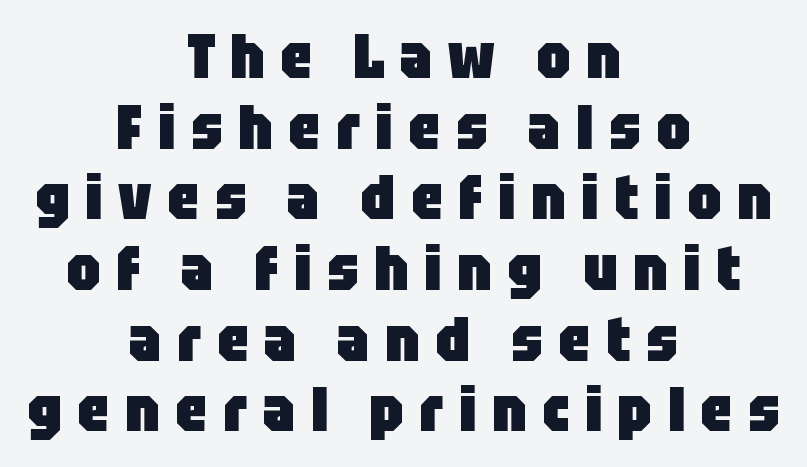
Proportional: the letters do not fall into vertical columns. You could barely slide anything between these rows. This sample is center-justified, so both line endings float freely. The space directly below the letters is spotless. Is there any slant? The stems are plumb. The characters display no serif detailing; their extremities are plain.
